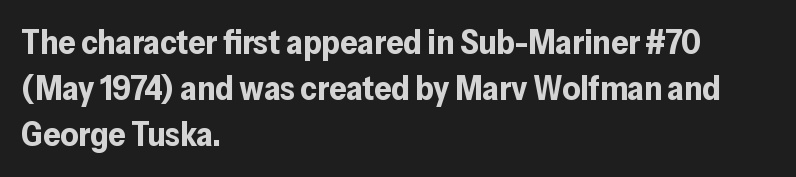
{"serif": "no", "italic": "no", "bold": "yes", "weight": "bold", "width": "normal", "stroke_contrast": "low", "x_height": "medium", "monospaced": "no", "underline": "no", "align": "left", "line_spacing": "normal", "line_spacing_ratio": 1.36, "letter_spacing": "normal", "letter_spacing_em": 0.0, "glyph_px": 34}
